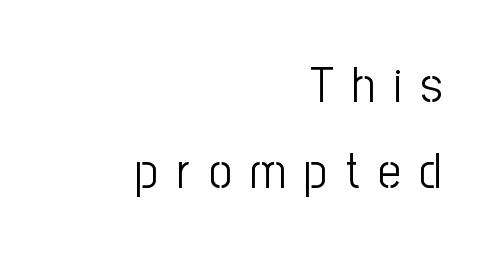
The image shows 50 px light, condensed sans-serif type, upright; set right-aligned, line spacing 1.72x, unusually wide letter spacing (+0.38 em), not underlined; low stroke contrast and a medium x-height.
